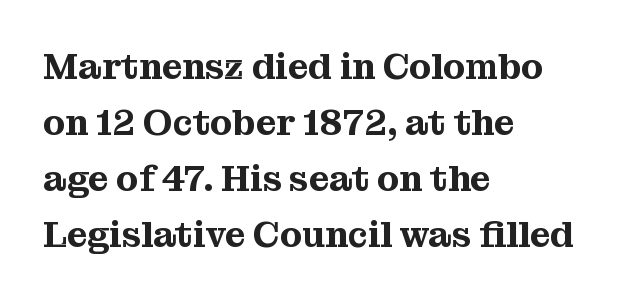
Q: Is the text italic (slanted)? A: No, it is upright.
Q: Is the typeface a serif or a sans-serif typeface? A: Serif.
Q: Is the text underlined? A: No.
Q: How is the paragraph aligned? A: Left-aligned.
Q: Is the spacing between letters normal or unusually wide? A: Normal.
Q: Is the spacing between lines tight, normal or loose? A: Normal.
Q: Width (condensed, normal, or wide)? A: Normal.
Q: Stroke contrast? A: Medium.
Q: x-height? A: Medium.
Q: Monospaced? A: No.
